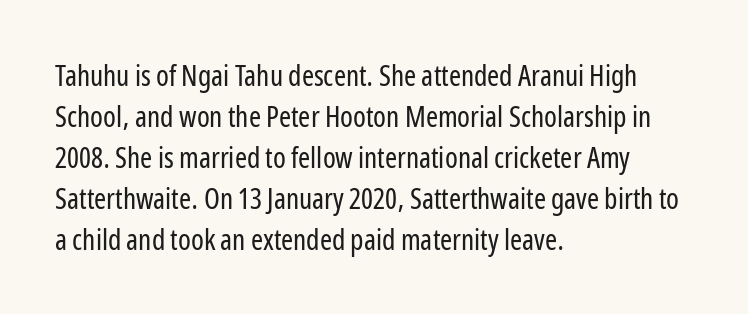
{"serif": "no", "italic": "no", "bold": "no", "weight": "regular", "width": "condensed", "stroke_contrast": "low", "x_height": "medium", "monospaced": "no", "underline": "no", "align": "left", "line_spacing": "normal", "line_spacing_ratio": 1.41, "letter_spacing": "normal", "letter_spacing_em": 0.0, "glyph_px": 29}
